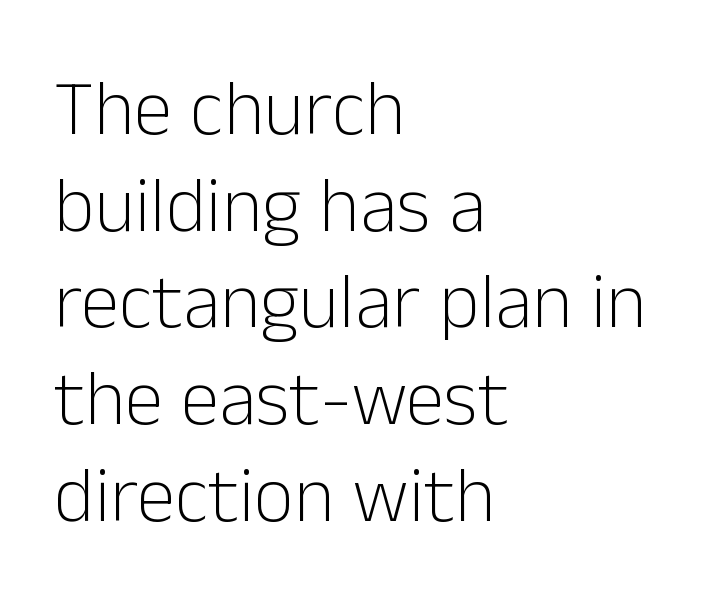
{"serif": "no", "italic": "no", "bold": "no", "weight": "light", "width": "normal", "stroke_contrast": "low", "x_height": "medium", "monospaced": "no", "underline": "no", "align": "left", "line_spacing_ratio": 1.24, "letter_spacing": "normal", "letter_spacing_em": 0.0, "glyph_px": 78}
